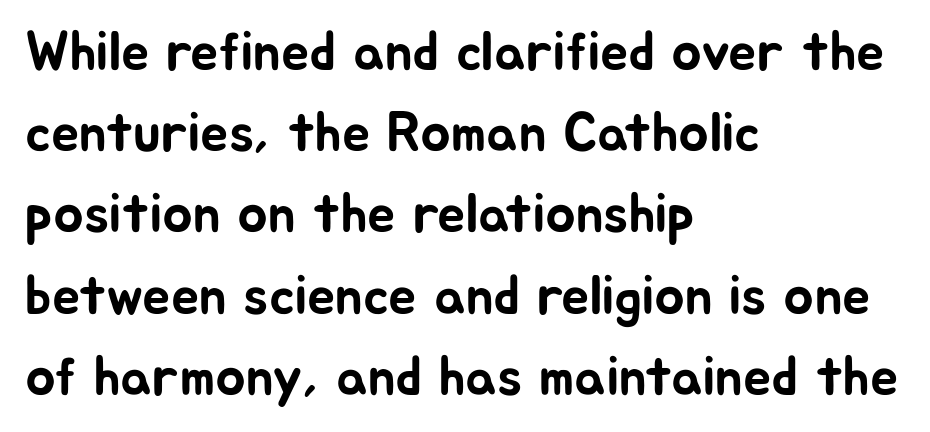
Q: Is the text italic (slanted)? A: No, it is upright.
Q: Is the typeface a serif or a sans-serif typeface? A: Sans-serif.
Q: Is the text underlined? A: No.
Q: How is the paragraph aligned? A: Left-aligned.
Q: Is the spacing between letters normal or unusually wide? A: Normal.
Q: Is the spacing between lines tight, normal or loose? A: Normal.
Q: Width (condensed, normal, or wide)? A: Normal.
Q: Stroke contrast? A: Low.
Q: x-height? A: Medium.
Q: Monospaced? A: No.
